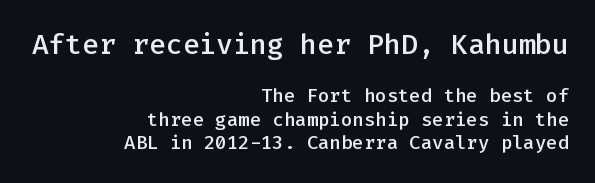
Visually, the top section dominates because its glyphs are scaled up. Visually the block forms a straight wall on the right and a jagged coastline on the left. Its strokes are somewhat broadened, the hallmark of semibold type. Every character here occupies the same horizontal width, giving the sample a typewriter-like rhythm. This rendering employs a face without finishing strokes, i.e., a sans-serif.
